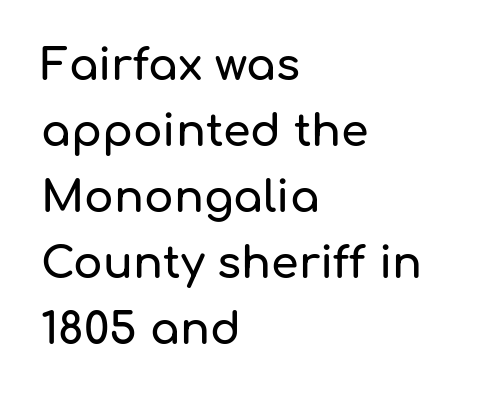
Note the varied advance widths — an 'i' is clearly narrower than an 'm'. This rendering leaves character spacing at its baseline value. Does the type have serifs? No, each stem ends abruptly. Regular leading. A classic flush-left, rag-right setting is used for this passage. If you drew a line through each stem, it would be perfectly vertical.
